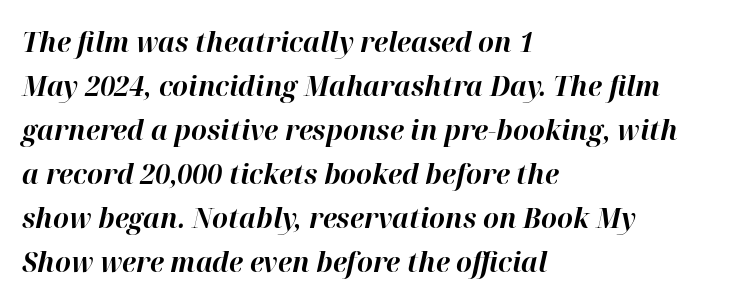
Q: Is the text bold? A: Yes.
Q: Is the text italic (slanted)? A: Yes, it leans right by about 12 degrees.
Q: Is the text underlined? A: No.
Q: How is the paragraph aligned? A: Left-aligned.
Q: Is the spacing between letters normal or unusually wide? A: Normal.
Q: Is the spacing between lines tight, normal or loose? A: Normal.
Q: Width (condensed, normal, or wide)? A: Normal.
Q: Stroke contrast? A: High.
Q: x-height? A: Medium.
Q: Monospaced? A: No.
